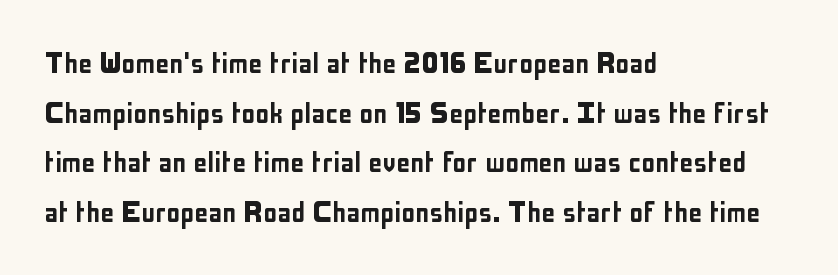
The image shows 35 px condensed sans-serif type, upright; set left-aligned, normal line spacing (1.42x), normal letter spacing, not underlined; low stroke contrast and a medium x-height.
